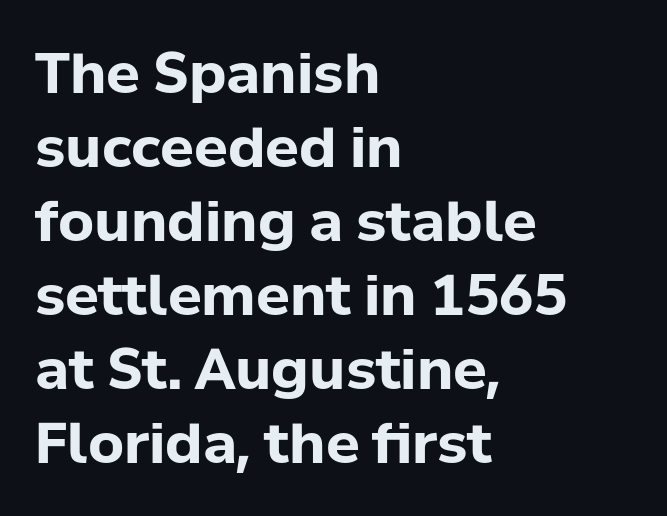
Q: Is the text bold? A: Yes.
Q: Is the text italic (slanted)? A: No, it is upright.
Q: Is the typeface a serif or a sans-serif typeface? A: Sans-serif.
Q: Is the text underlined? A: No.
Q: How is the paragraph aligned? A: Left-aligned.
Q: Is the spacing between letters normal or unusually wide? A: Normal.
Q: Is the spacing between lines tight, normal or loose? A: Normal.
Q: Width (condensed, normal, or wide)? A: Normal.
Q: Stroke contrast? A: Low.
Q: x-height? A: Medium.
Q: Monospaced? A: No.
